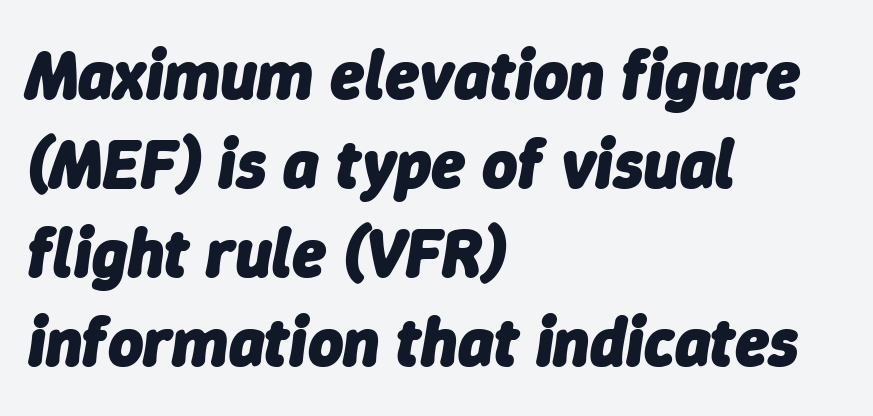
Caption: multi-line text, flush left, ragged right. A normal amount of white space separates one row of letters from the next. The glyphs are unaccompanied by any horizontal stroke below them. Students, this is bold: see how much ink each stroke carries. How are the letters spaced? Ordinarily, with no added tracking. Varying glyph widths throughout — classic text-font behaviour.
